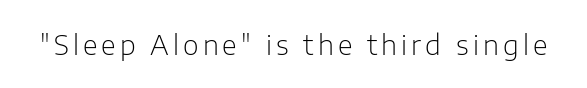
{"italic": "no", "bold": "no", "underline": "no", "glyph_px": 27}
